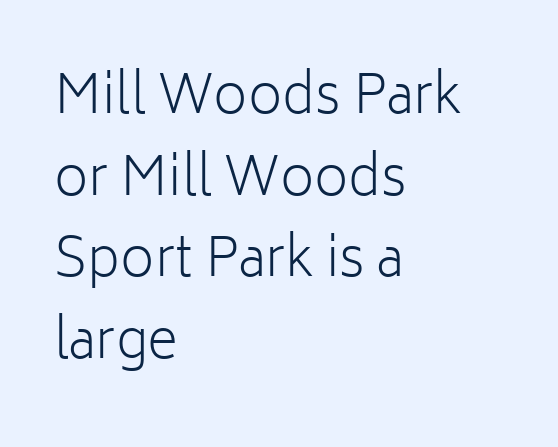
The image shows 53 px light sans-serif type, upright; set left-aligned, normal line spacing (1.54x), normal letter spacing, not underlined; low stroke contrast and a medium x-height.
